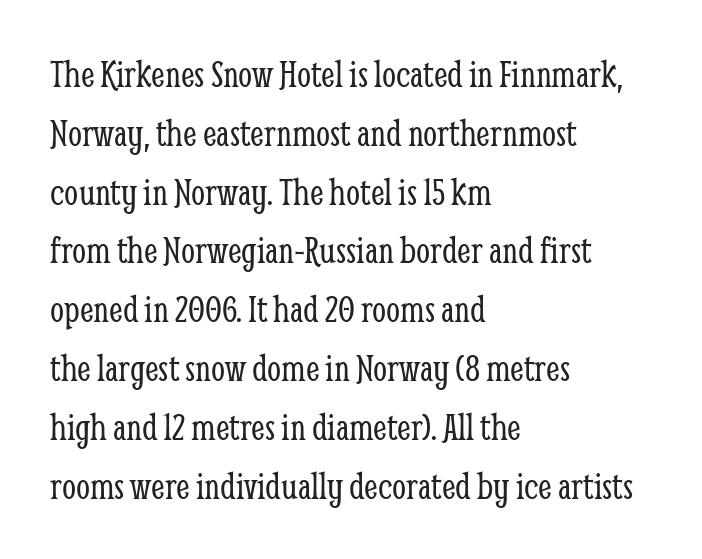
Q: Is the text bold? A: No.
Q: Is the text italic (slanted)? A: No, it is upright.
Q: Is the typeface a serif or a sans-serif typeface? A: Serif.
Q: Is the text underlined? A: No.
Q: How is the paragraph aligned? A: Left-aligned.
Q: Is the spacing between letters normal or unusually wide? A: Normal.
Q: Is the spacing between lines tight, normal or loose? A: Normal.
Q: Width (condensed, normal, or wide)? A: Condensed.
Q: Stroke contrast? A: Low.
Q: x-height? A: Medium.
Q: Monospaced? A: No.
